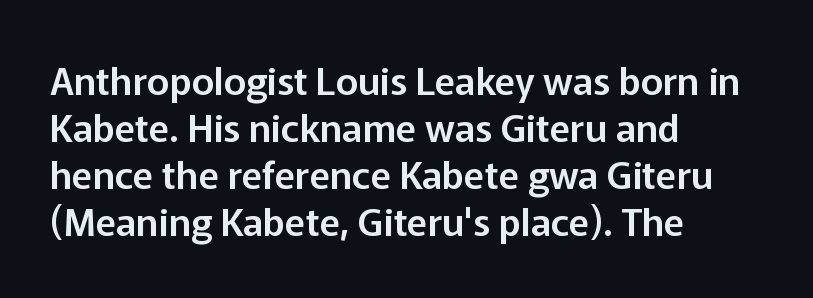
The font family rendered here belongs to the sans-serif group. In terms of posture, this sample is upright. Check the space under the baseline: it is left empty. Varying glyph widths throughout — classic text-font behaviour.
